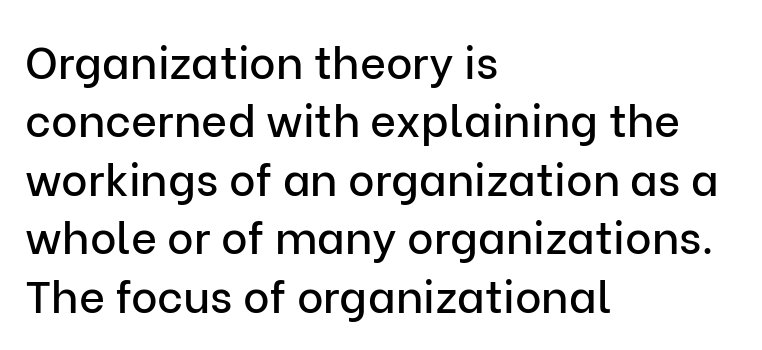
{"serif": "no", "italic": "no", "width": "normal", "stroke_contrast": "low", "x_height": "medium", "monospaced": "no", "underline": "no", "align": "left", "line_spacing": "normal", "line_spacing_ratio": 1.3, "letter_spacing": "normal", "letter_spacing_em": 0.0, "glyph_px": 45}
